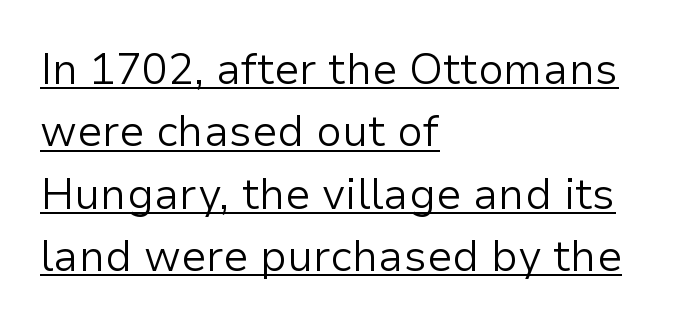
{"serif": "no", "italic": "no", "bold": "no", "weight": "light", "width": "normal", "stroke_contrast": "low", "x_height": "medium", "monospaced": "no", "underline": "yes", "align": "left", "line_spacing": "normal", "line_spacing_ratio": 1.45, "letter_spacing": "normal", "letter_spacing_em": 0.0, "glyph_px": 43}
